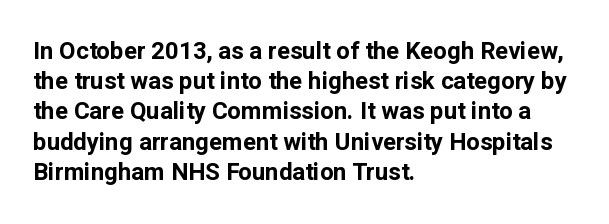
The ragged edge is on the right, which tells us the setting is flush left. The space beneath each line is pristine and unruled. This rendering leaves character spacing at its baseline value. The passage shown stacks its lines at a standard gap. Italic? Not at all — the glyphs are vertical. Emphasis by weight is at full strength: bold.
